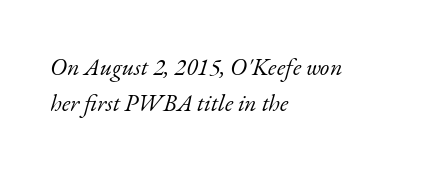
{"italic": "yes", "lean": "right", "slant_degrees": 17, "bold": "no", "underline": "no", "align": "left", "line_spacing": "normal", "line_spacing_ratio": 1.52, "letter_spacing": "normal", "letter_spacing_em": 0.0, "glyph_px": 24}
